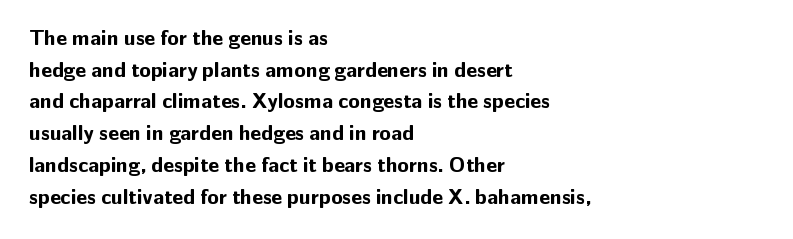
This is roman type, the default non-slanted kind. Observe the ordinary spacing: letters are neighbours, not strangers. The space between consecutive lines is moderate. Leftover space on each line is placed entirely after the last word. The string is rendered with underlining switched off. What weight is shown? A full bold with thick strokes.
